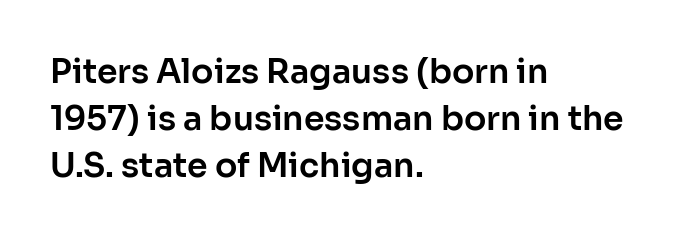
The baseline area is clear. Letterform terminals end flat and unadorned throughout the passage. The block of text has a typical density, with ordinary space between rows. Think of a printed novel: that variable character pitch is what you see here. In CSS terms this would be text-align: left. Ascenders rise straight up at ninety degrees.
